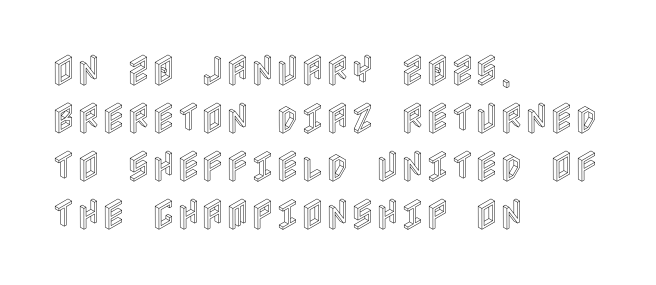
Q: Is the text italic (slanted)? A: No, it is upright.
Q: Is the text underlined? A: No.
Q: How is the paragraph aligned? A: Left-aligned.
Q: Is the spacing between letters normal or unusually wide? A: Normal.
Q: Is the spacing between lines tight, normal or loose? A: Normal.
Q: Width (condensed, normal, or wide)? A: Condensed.
Q: x-height? A: Large.
